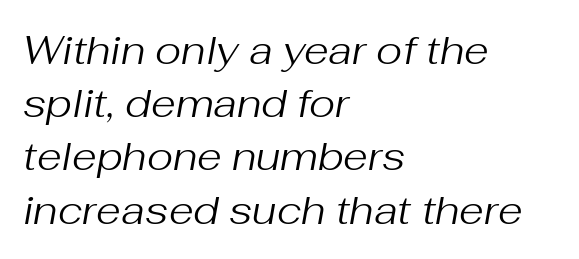
The image shows 40 px regular-weight type, italic (leaning right); set left-aligned, normal line spacing (1.33x), normal letter spacing, not underlined; medium stroke contrast and a medium x-height.
